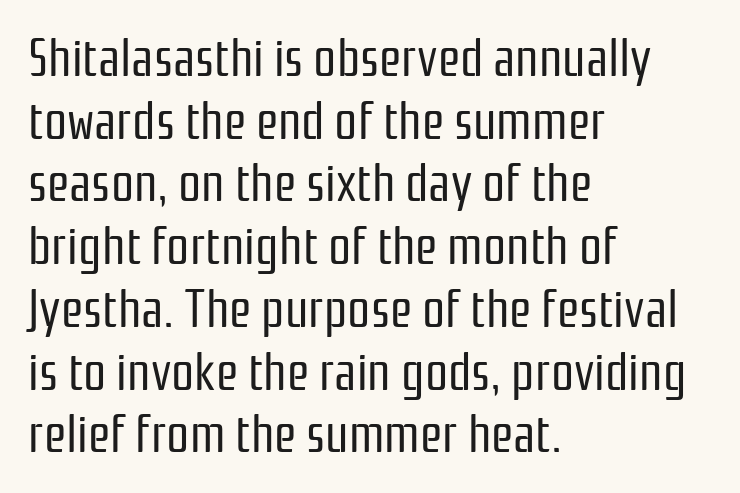
Line starts are locked; line ends wander. In terms of letterspacing, this is plain default setting. Heft: none added — not bold. Letterform terminals end flat and unadorned throughout the passage.
